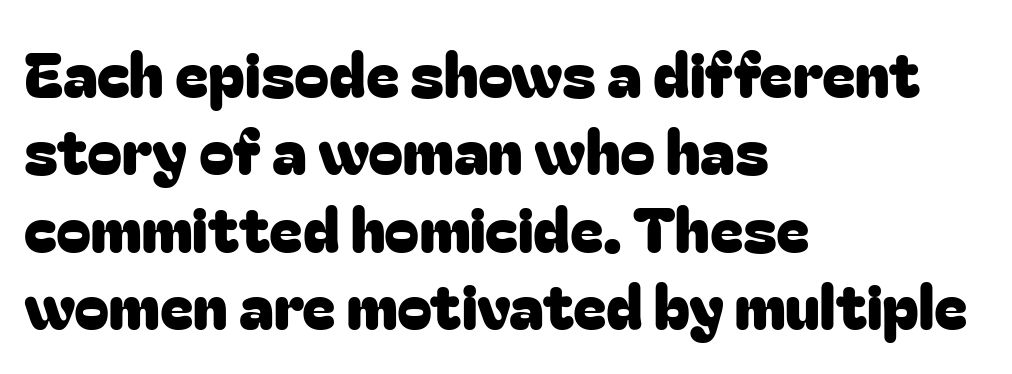
{"serif": "no", "italic": "no", "width": "normal", "stroke_contrast": "low", "x_height": "medium", "monospaced": "no", "underline": "no", "align": "left", "line_spacing_ratio": 1.23, "letter_spacing": "normal", "letter_spacing_em": 0.0, "glyph_px": 63}
